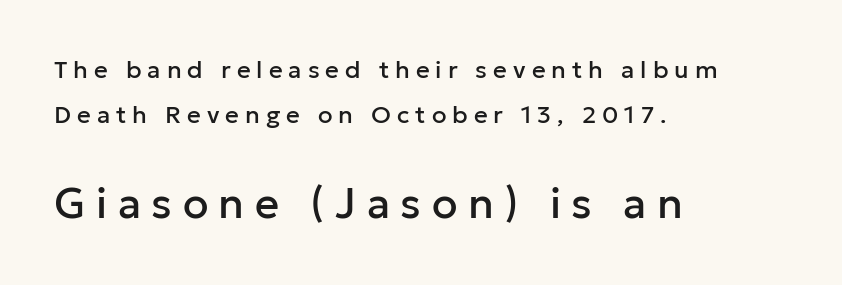
Q: Is the text italic (slanted)? A: No, it is upright.
Q: Is the typeface a serif or a sans-serif typeface? A: Sans-serif.
Q: Is the text underlined? A: No.
Q: How is the paragraph aligned? A: Left-aligned.
Q: Is the spacing between letters normal or unusually wide? A: Unusually wide.
Q: Which block of text is set in a larger size, the first (top) or the second (bottom)? A: The second (bottom) one.
Q: Width (condensed, normal, or wide)? A: Normal.
Q: Stroke contrast? A: Low.
Q: x-height? A: Medium.
Q: Monospaced? A: No.
